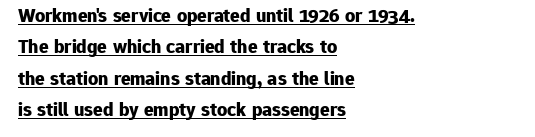
Q: Is the text bold? A: Yes.
Q: Is the text italic (slanted)? A: No, it is upright.
Q: Is the text underlined? A: Yes.
Q: How is the paragraph aligned? A: Left-aligned.
Q: Is the spacing between letters normal or unusually wide? A: Normal.
Q: Is the spacing between lines tight, normal or loose? A: Normal.
